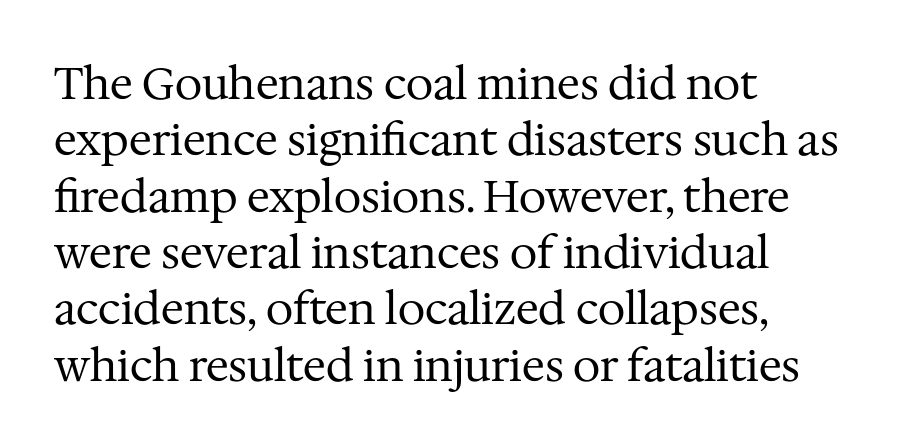
Q: Is the text bold? A: No.
Q: Is the text italic (slanted)? A: No, it is upright.
Q: Is the typeface a serif or a sans-serif typeface? A: Serif.
Q: Is the text underlined? A: No.
Q: How is the paragraph aligned? A: Left-aligned.
Q: Is the spacing between letters normal or unusually wide? A: Normal.
Q: Is the spacing between lines tight, normal or loose? A: Normal.
Q: Width (condensed, normal, or wide)? A: Normal.
Q: Stroke contrast? A: Medium.
Q: x-height? A: Medium.
Q: Monospaced? A: No.
